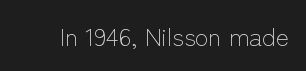
The image shows 25 px text type, upright; set normal letter spacing, not underlined.
